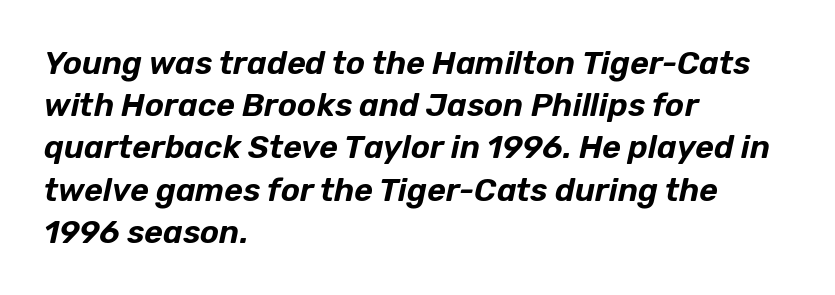
The image shows 32 px text type, italic (leaning right); set left-aligned, normal line spacing (1.32x), normal letter spacing, not underlined; low stroke contrast and a medium x-height.
